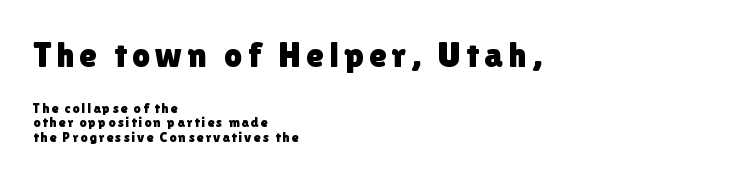
Q: Is the text italic (slanted)? A: No, it is upright.
Q: Is the typeface a serif or a sans-serif typeface? A: Sans-serif.
Q: Is the text underlined? A: No.
Q: How is the paragraph aligned? A: Left-aligned.
Q: Is the spacing between lines tight, normal or loose? A: Tight.
Q: Which block of text is set in a larger size, the first (top) or the second (bottom)? A: The first (top) one.
Q: Width (condensed, normal, or wide)? A: Normal.
Q: Stroke contrast? A: Low.
Q: x-height? A: Medium.
Q: Monospaced? A: No.
